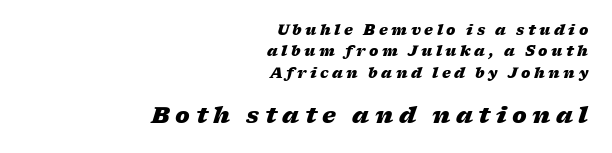
The image shows 22 px bold type, italic (leaning right); set right-aligned, normal line spacing (1.53x), unusually wide letter spacing (+0.25 em), not underlined; the second (bottom) block is 1.57x larger.
